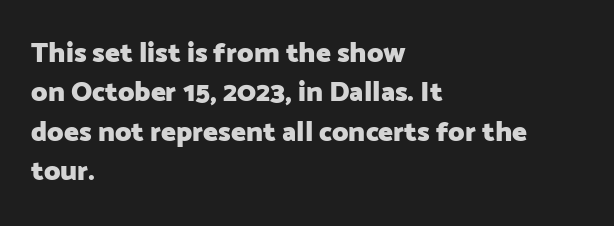
A bare baseline throughout the passage. The typography opts for an upright posture over an oblique one. The lines are quadded left. Line spacing here is normal. Note: no serifs on the glyphs.
